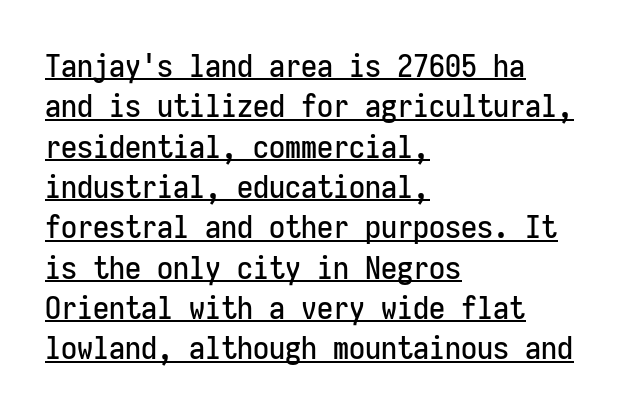
These lines were composed using upright roman letters. Like a heading marked for emphasis, these lines bear an underscore. The type family on display is of the sans-serif kind. Vertical spacing — default.
